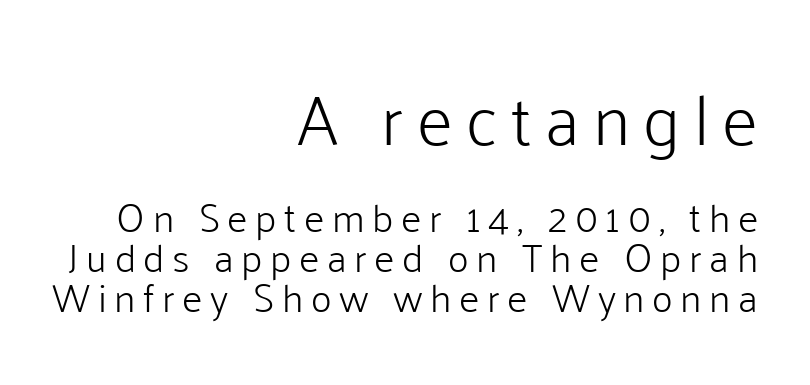
The image shows 70 px light sans-serif type, upright; set right-aligned, tight line spacing (1.01x), not underlined; the first (top) block is 1.75x larger; low stroke contrast and a medium x-height.
